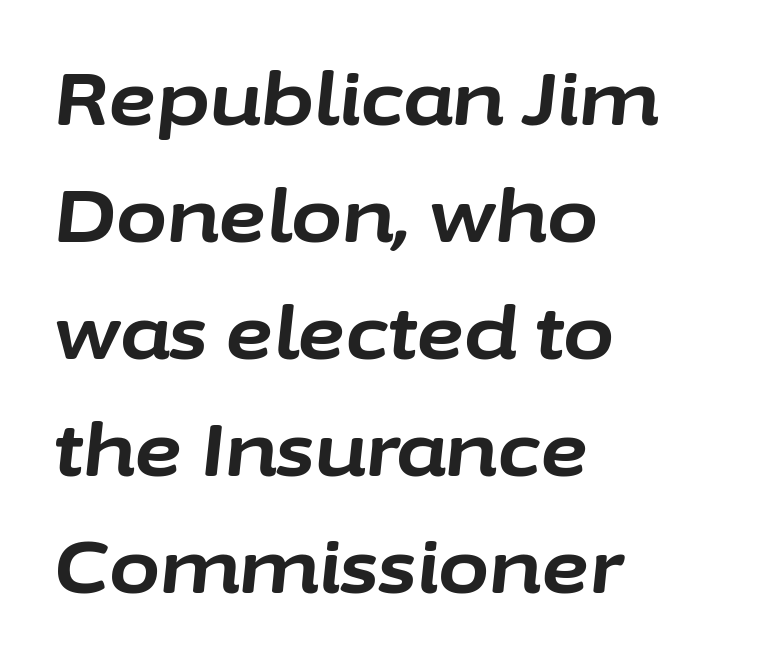
The image shows 74 px bold type, italic (leaning right); set left-aligned, normal line spacing (1.58x), normal letter spacing, not underlined; low stroke contrast and a medium x-height.
